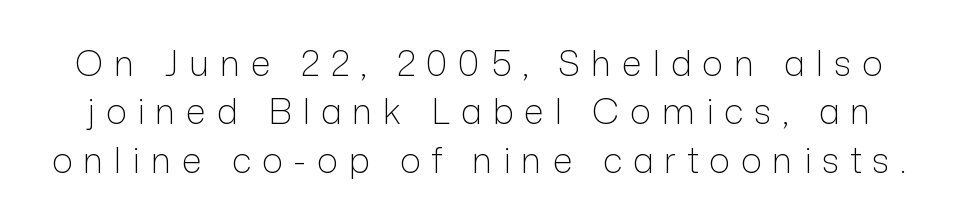
This block has exactly the height ordinary leading produces. A typesetter would call this heavily tracked-out type. What kind of face is this? One without serifs — a sans. Note the varied advance widths — an 'i' is clearly narrower than an 'm'. The type sits square on the baseline with zero lean. Check the space under the baseline: it is left empty.
